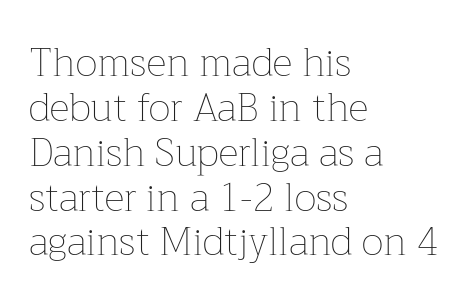
{"italic": "no", "bold": "no", "weight": "thin", "width": "normal", "stroke_contrast": "low", "x_height": "medium", "monospaced": "no", "underline": "no", "align": "left", "line_spacing": "tight", "line_spacing_ratio": 1.15, "letter_spacing": "normal", "letter_spacing_em": 0.0, "glyph_px": 39}
